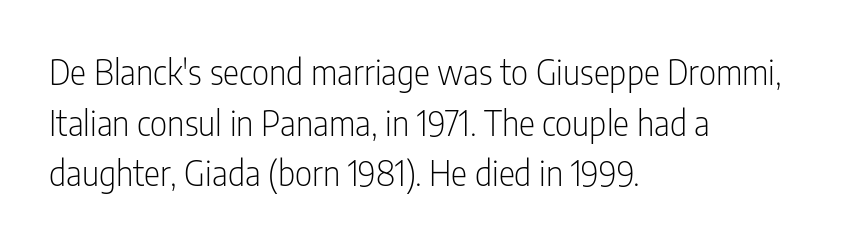
The image shows 34 px light, condensed sans-serif type, upright; set left-aligned, normal line spacing (1.49x), normal letter spacing, not underlined; low stroke contrast and a medium x-height.
